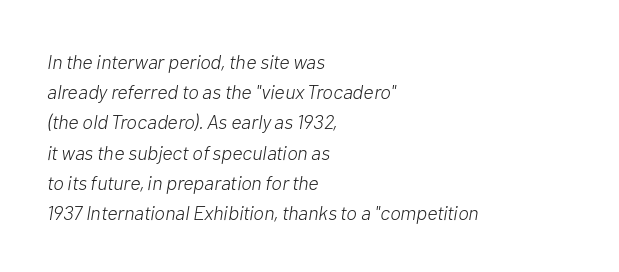
Typeset ragged right — the left edge is the straight one. These lines keep a tight, regular rhythm from letter to letter. Nothing heavy about these letters — not bold at all. Emphasis-style slanted type is in use. The space directly below the letters is spotless.
